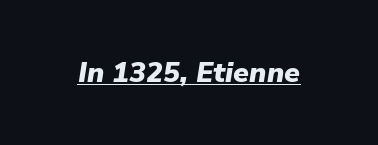
{"italic": "yes", "lean": "right", "slant_degrees": 9, "bold": "yes", "weight": "heavy", "width": "normal", "stroke_contrast": "low", "x_height": "medium", "monospaced": "no", "underline": "yes", "letter_spacing": "normal", "letter_spacing_em": 0.0, "glyph_px": 28}
